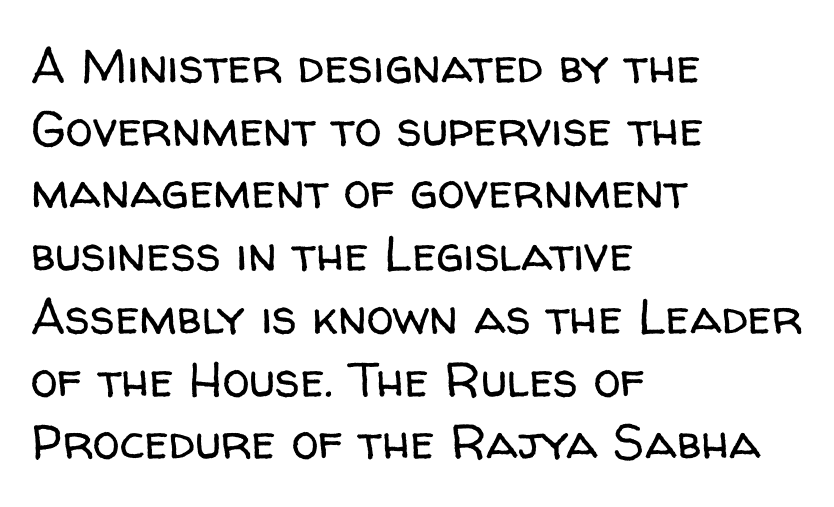
The image shows 49 px regular-weight sans-serif type, upright; set left-aligned, normal line spacing (1.28x), normal letter spacing, not underlined; low stroke contrast and a medium x-height.
